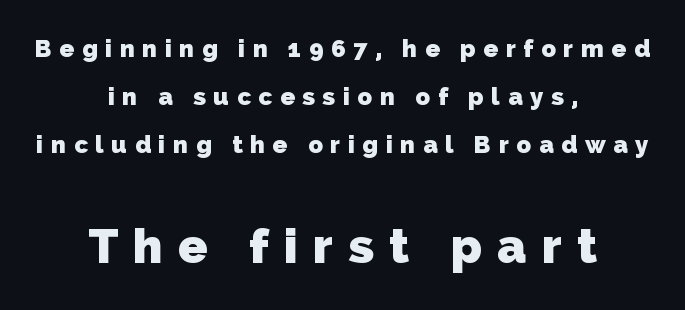
Leftover space on each line is divided equally before and after the words. Airy leading. Here the second block reads like a headline and the first like body copy. Serifs: no, the terminals of the letterforms are clean.
